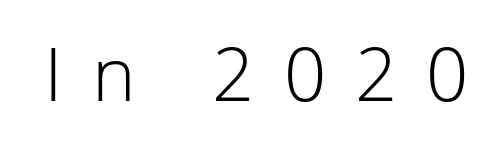
The image shows 74 px light sans-serif type, upright; set unusually wide letter spacing (+0.39 em), not underlined; low stroke contrast and a medium x-height.
